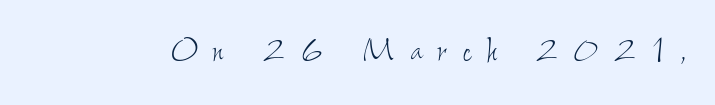
{"bold": "no", "weight": "thin", "width": "condensed", "stroke_contrast": "low", "x_height": "small", "monospaced": "no", "underline": "no", "letter_spacing": "wide", "letter_spacing_em": 0.41, "glyph_px": 40}
